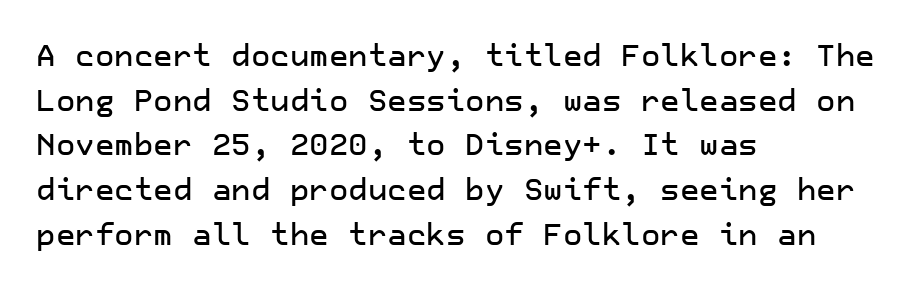
Q: Is the text italic (slanted)? A: No, it is upright.
Q: Is the typeface a serif or a sans-serif typeface? A: Sans-serif.
Q: Is the text underlined? A: No.
Q: How is the paragraph aligned? A: Left-aligned.
Q: Is the spacing between letters normal or unusually wide? A: Normal.
Q: Is the spacing between lines tight, normal or loose? A: Normal.
Q: Width (condensed, normal, or wide)? A: Normal.
Q: Stroke contrast? A: Low.
Q: x-height? A: Medium.
